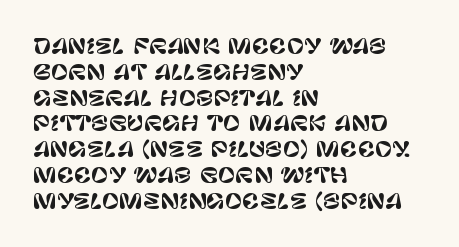
Q: Is the text italic (slanted)? A: Yes.
Q: Is the text underlined? A: No.
Q: How is the paragraph aligned? A: Left-aligned.
Q: Is the spacing between letters normal or unusually wide? A: Normal.
